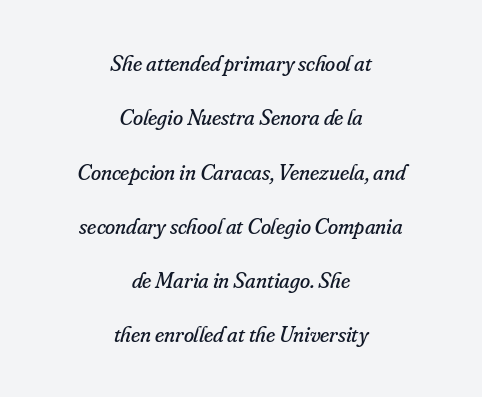
Descenders are the only things crossing below the line. Visually the block forms a symmetrical silhouette, jagged on both flanks. This rendering leaves character spacing at its baseline value. Designer's note — italics engaged. No extra ink here — the face is not bold. Loosely led — the rows are spread out.
